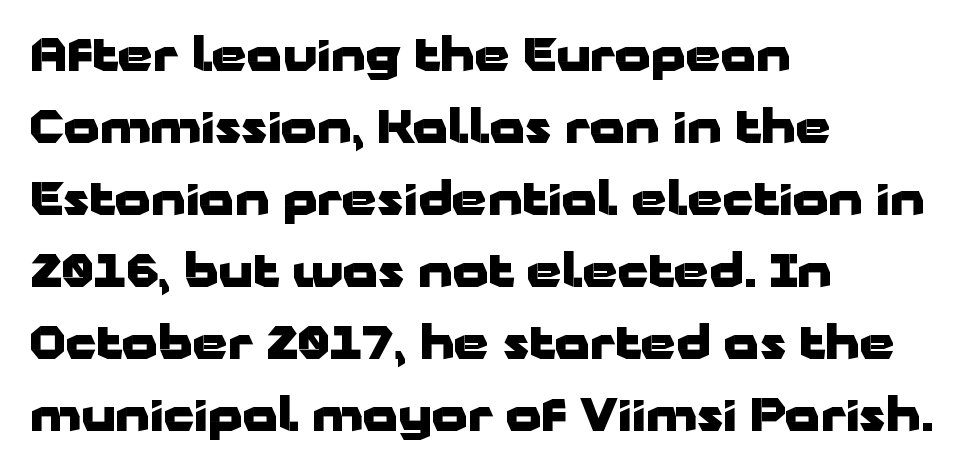
Q: Is the text bold? A: Yes.
Q: Is the text italic (slanted)? A: No, it is upright.
Q: Is the typeface a serif or a sans-serif typeface? A: Sans-serif.
Q: Is the text underlined? A: No.
Q: How is the paragraph aligned? A: Left-aligned.
Q: Is the spacing between letters normal or unusually wide? A: Normal.
Q: Is the spacing between lines tight, normal or loose? A: Normal.
Q: Width (condensed, normal, or wide)? A: Wide.
Q: Stroke contrast? A: Low.
Q: x-height? A: Medium.
Q: Monospaced? A: No.
